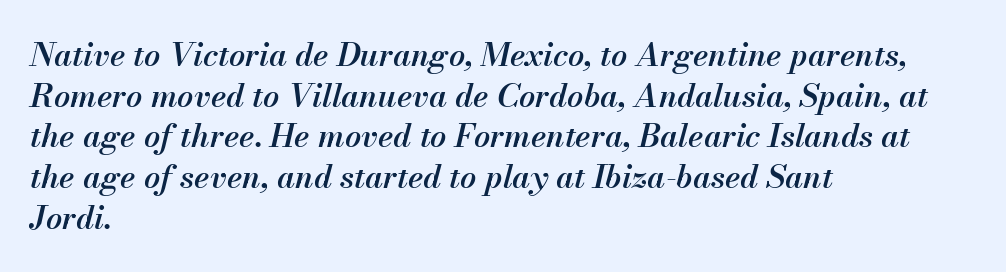
Q: Is the text bold? A: Semi-bold.
Q: Is the text italic (slanted)? A: Yes, it leans right by about 13 degrees.
Q: Is the text underlined? A: No.
Q: How is the paragraph aligned? A: Left-aligned.
Q: Is the spacing between letters normal or unusually wide? A: Normal.
Q: Is the spacing between lines tight, normal or loose? A: Normal.
Q: Width (condensed, normal, or wide)? A: Normal.
Q: Stroke contrast? A: Medium.
Q: x-height? A: Small.
Q: Monospaced? A: No.
